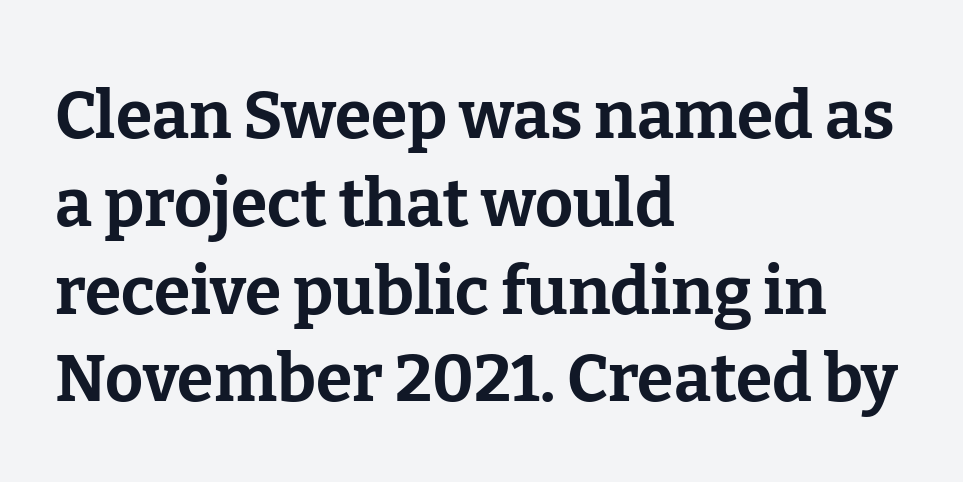
{"serif": "yes", "italic": "no", "bold": "yes", "weight": "bold", "width": "normal", "stroke_contrast": "low", "x_height": "medium", "monospaced": "no", "underline": "no", "align": "left", "line_spacing": "normal", "line_spacing_ratio": 1.33, "letter_spacing": "normal", "letter_spacing_em": 0.0, "glyph_px": 66}
